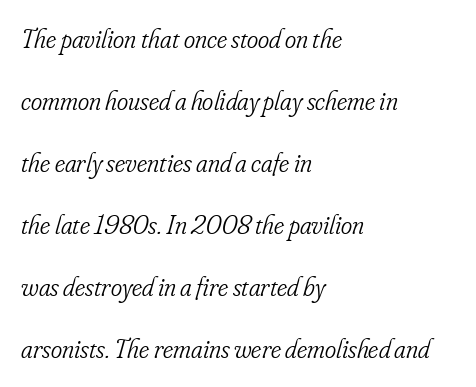
The image shows 27 px text type, italic (leaning right); set left-aligned, loose line spacing (2.3x), normal letter spacing, not underlined.
